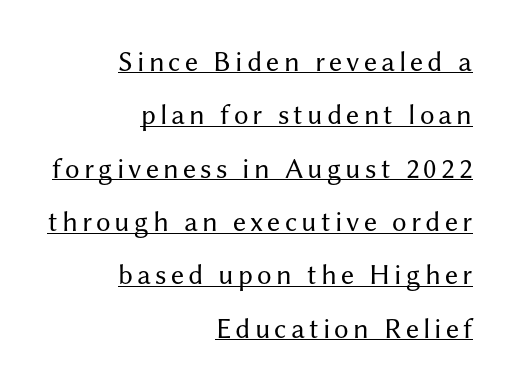
The image shows 29 px regular-weight sans-serif type, upright; set right-aligned, line spacing 1.84x, underlined; medium stroke contrast and a medium x-height.
